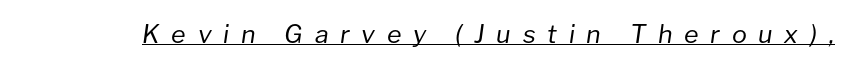
Q: Is the text bold? A: No.
Q: Is the text italic (slanted)? A: Yes, it leans right by about 8 degrees.
Q: Is the text underlined? A: Yes.
Q: Is the spacing between letters normal or unusually wide? A: Unusually wide.
